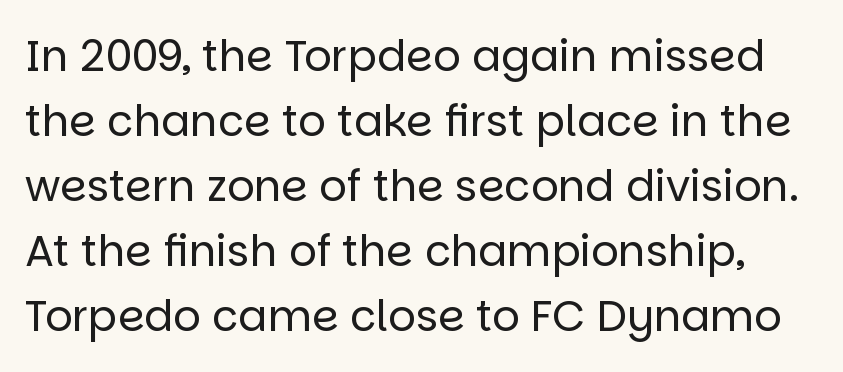
Q: Is the text bold? A: No.
Q: Is the text italic (slanted)? A: No, it is upright.
Q: Is the typeface a serif or a sans-serif typeface? A: Sans-serif.
Q: Is the text underlined? A: No.
Q: Is the spacing between letters normal or unusually wide? A: Normal.
Q: Is the spacing between lines tight, normal or loose? A: Normal.
Q: Width (condensed, normal, or wide)? A: Normal.
Q: Stroke contrast? A: Low.
Q: x-height? A: Large.
Q: Monospaced? A: No.
